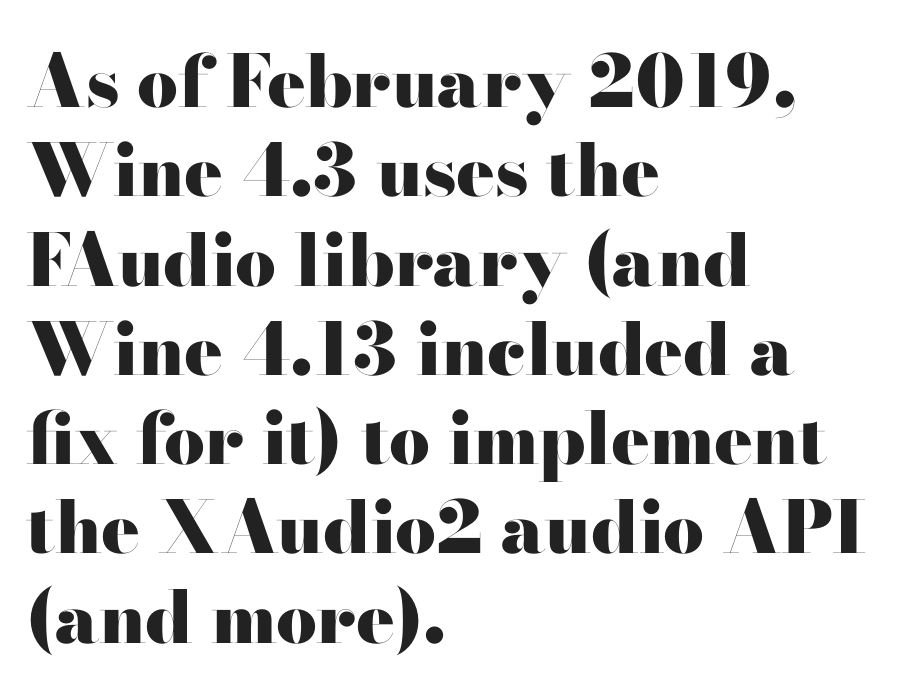
The image shows 72 px heavy, wide serif type, upright; set left-aligned, line spacing 1.24x, normal letter spacing, not underlined; high stroke contrast and a small x-height.
